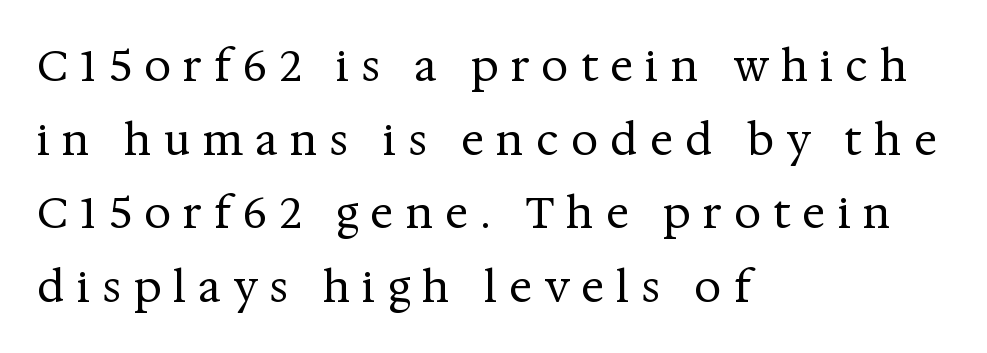
The image shows 43 px regular-weight serif type, upright; set left-aligned, line spacing 1.71x, unusually wide letter spacing (+0.28 em), not underlined; medium stroke contrast and a medium x-height.
